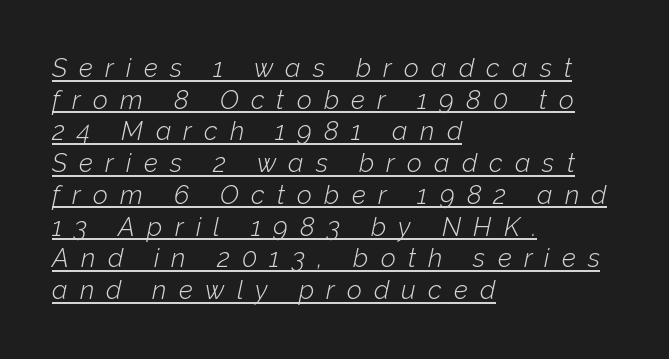
{"italic": "yes", "lean": "right", "slant_degrees": 12, "bold": "no", "underline": "yes", "align": "left", "line_spacing_ratio": 1.22, "letter_spacing": "wide", "letter_spacing_em": 0.47, "glyph_px": 26}
